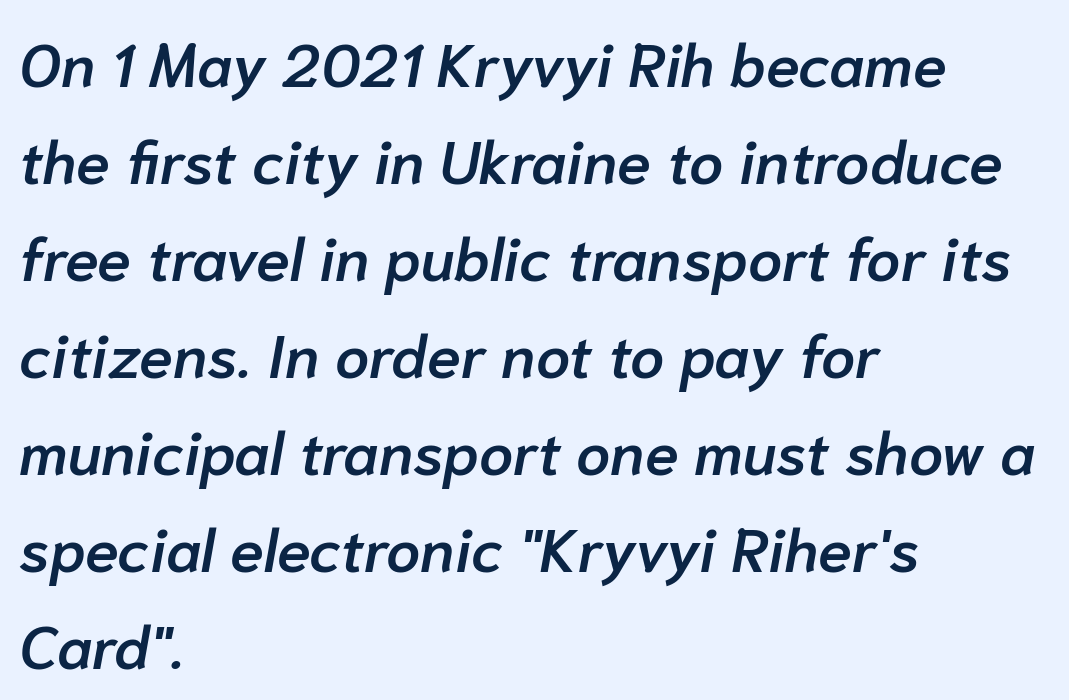
{"italic": "yes", "lean": "right", "slant_degrees": 10, "bold": "semi", "weight": "semibold", "width": "normal", "stroke_contrast": "low", "x_height": "medium", "monospaced": "no", "underline": "no", "align": "left", "line_spacing": "normal", "line_spacing_ratio": 1.59, "letter_spacing": "normal", "letter_spacing_em": 0.0, "glyph_px": 61}
